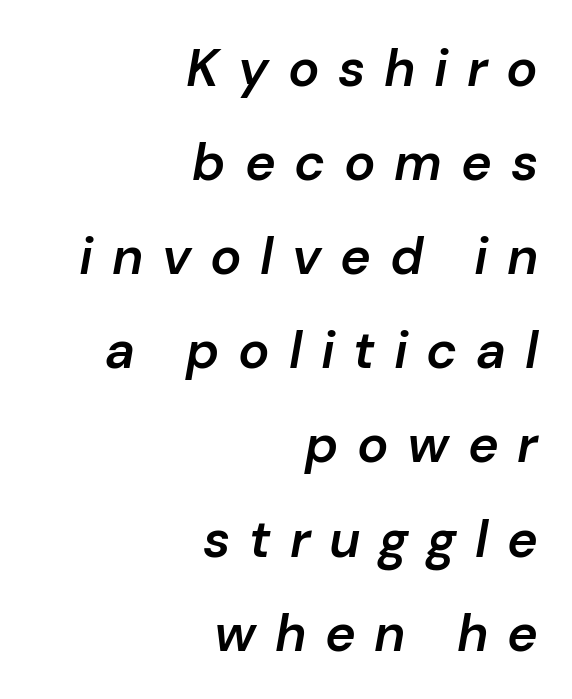
The rendering applies a slant to the glyphs. These lines stack with their right ends in a neat column. Looks like regular typesetting: each glyph gets only the width it needs. Its strokes are somewhat broadened, the hallmark of semibold type. Descenders are the only things crossing below the line.
